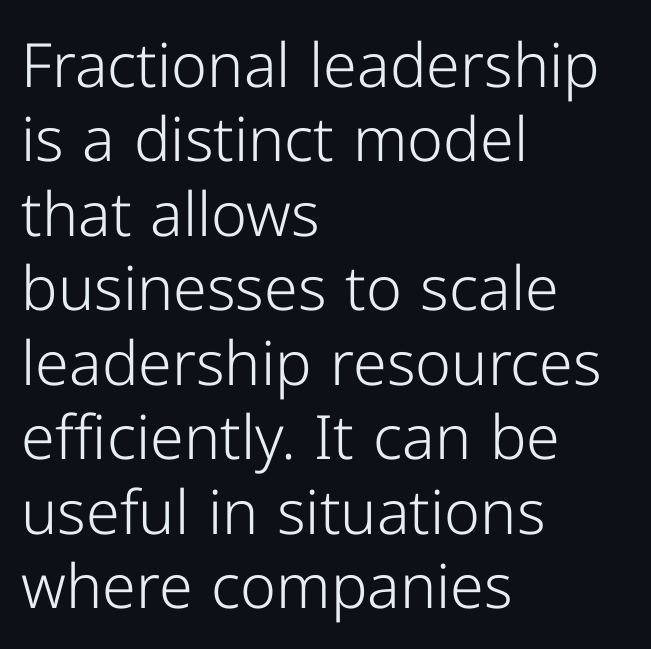
{"serif": "no", "italic": "no", "bold": "no", "weight": "light", "width": "normal", "stroke_contrast": "low", "x_height": "medium", "monospaced": "no", "underline": "no", "align": "left", "line_spacing_ratio": 1.22, "letter_spacing": "normal", "letter_spacing_em": 0.0, "glyph_px": 61}
